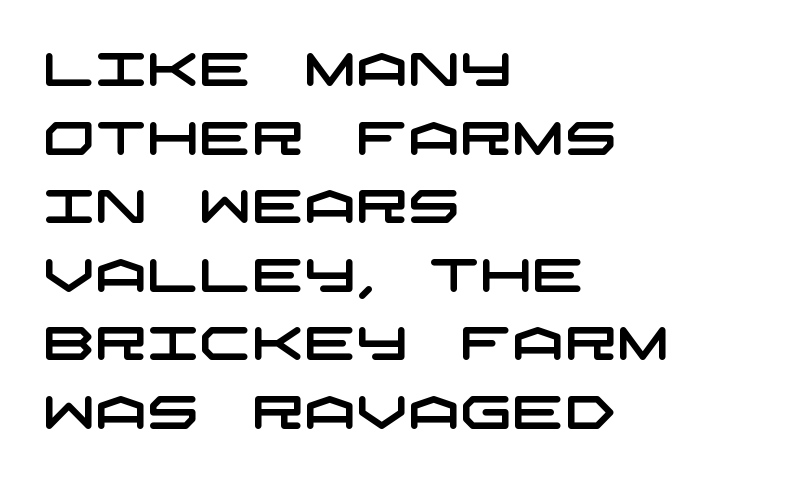
Line beginnings align vertically; line endings do not. The glyphs are unaccompanied by any horizontal stroke below them. Font category for this specimen: sans-serif. The letters sit at their default tracking, neither squeezed nor spread. Baseline-to-baseline distance is the conventional proportion of letter height.
